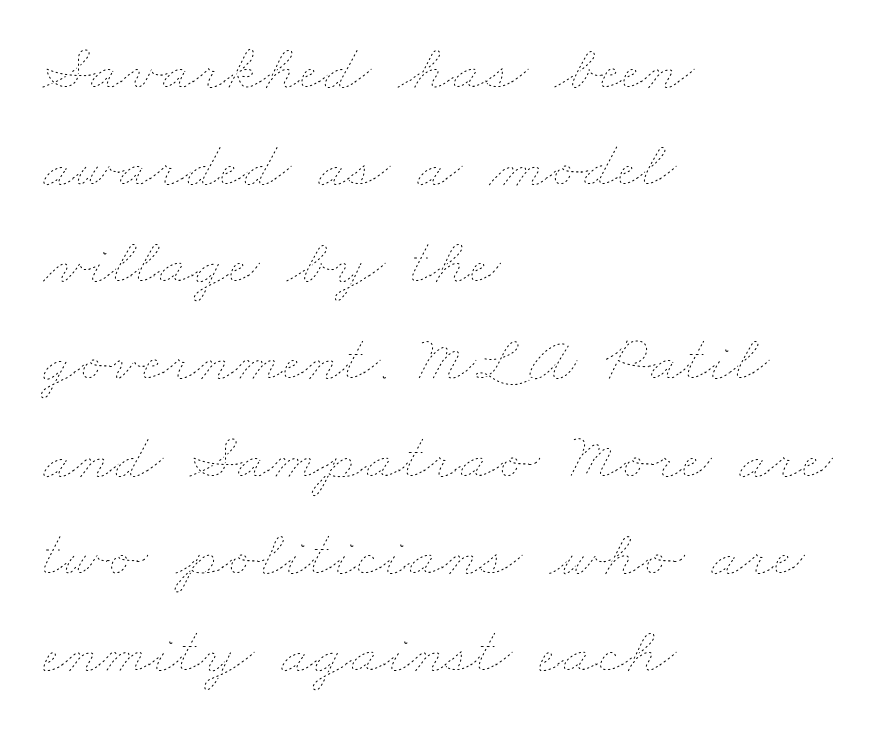
The image shows 67 px thin, wide type; set left-aligned, normal line spacing (1.45x), normal letter spacing, not underlined; low stroke contrast and a small x-height.
